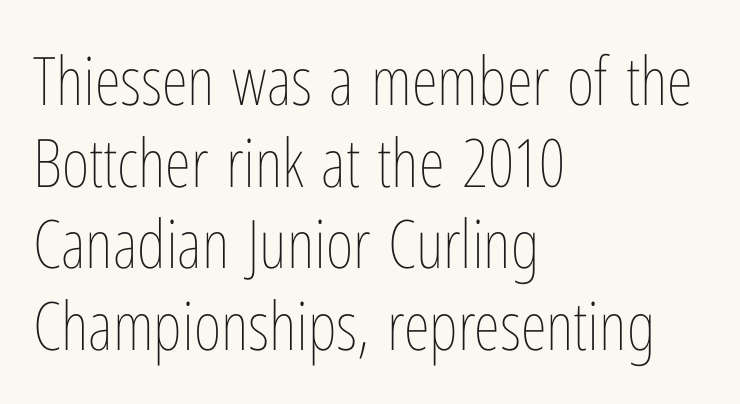
{"italic": "no", "bold": "no", "weight": "thin", "width": "condensed", "stroke_contrast": "low", "x_height": "medium", "monospaced": "no", "underline": "no", "align": "left", "line_spacing_ratio": 1.22, "letter_spacing": "normal", "letter_spacing_em": 0.0, "glyph_px": 67}
